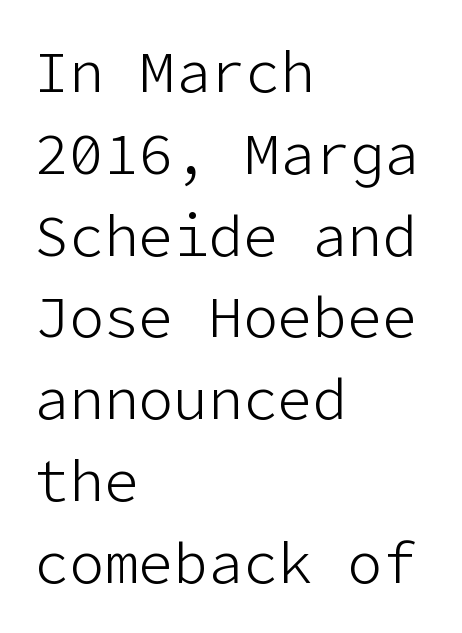
{"serif": "no", "italic": "no", "bold": "no", "weight": "light", "width": "normal", "stroke_contrast": "low", "x_height": "medium", "underline": "no", "align": "left", "line_spacing": "normal", "line_spacing_ratio": 1.41, "letter_spacing": "normal", "letter_spacing_em": 0.0, "glyph_px": 58}
